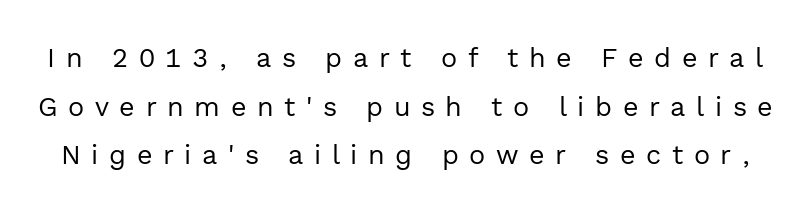
The image shows 27 px text type, upright; set line spacing 1.8x, unusually wide letter spacing (+0.39 em), not underlined.
